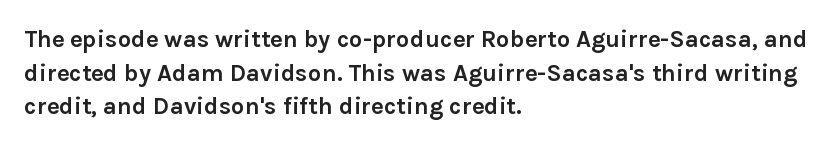
Q: Is the text bold? A: Yes.
Q: Is the text italic (slanted)? A: No, it is upright.
Q: Is the text underlined? A: No.
Q: How is the paragraph aligned? A: Left-aligned.
Q: Is the spacing between letters normal or unusually wide? A: Normal.
Q: Is the spacing between lines tight, normal or loose? A: Normal.
